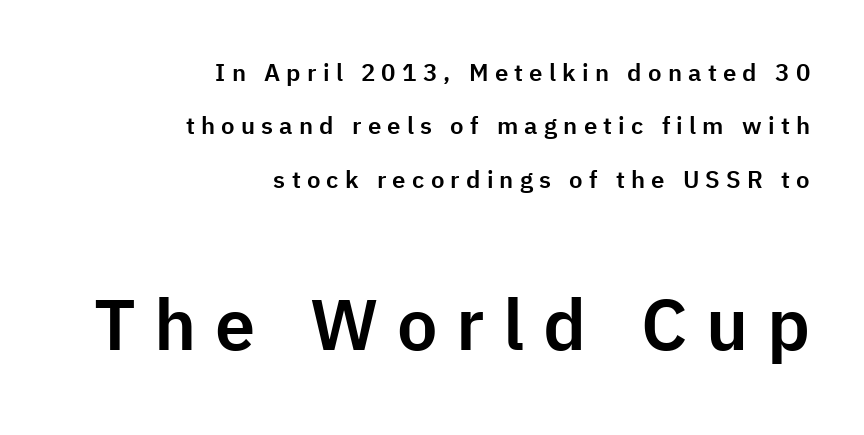
The rendering shows plain stroke endings on the letterforms — a sans-serif design. Leading is clearly above the norm, producing a sparse column. The emphasis by scale lands on block number two, below. The area under the type is left untouched.
